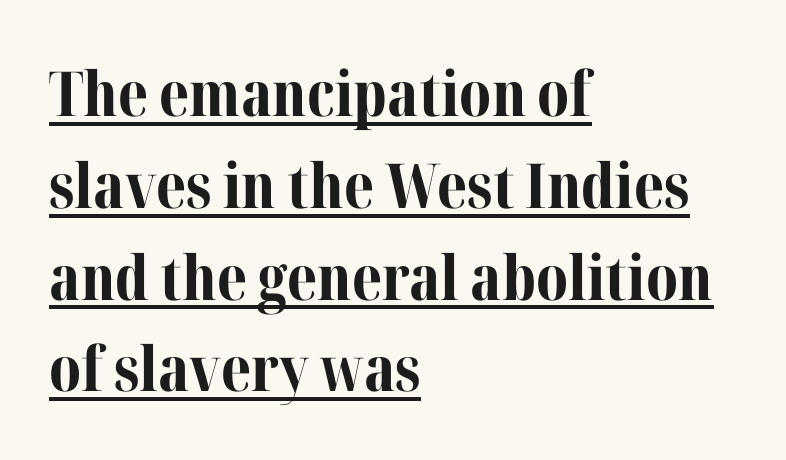
Q: Is the text bold? A: Yes.
Q: Is the text italic (slanted)? A: No, it is upright.
Q: Is the typeface a serif or a sans-serif typeface? A: Serif.
Q: Is the text underlined? A: Yes.
Q: How is the paragraph aligned? A: Left-aligned.
Q: Is the spacing between letters normal or unusually wide? A: Normal.
Q: Is the spacing between lines tight, normal or loose? A: Normal.
Q: Width (condensed, normal, or wide)? A: Normal.
Q: Stroke contrast? A: Medium.
Q: x-height? A: Medium.
Q: Monospaced? A: No.
